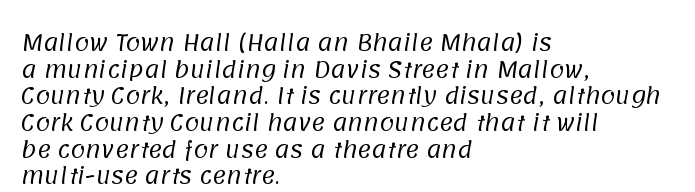
These lines are set flush left with a ragged right edge. How are the letters spaced? Ordinarily, with no added tracking. Each stroke keeps to a modest, everyday thickness or less. The line-height multiplier appears to be the usual default. Descender tails drop into unmarked territory.
